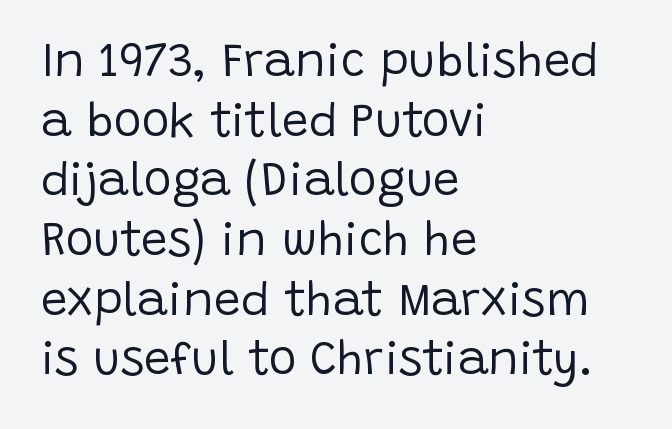
The image shows 47 px regular-weight sans-serif type, upright; set left-aligned, normal line spacing (1.27x), normal letter spacing, not underlined; low stroke contrast and a large x-height.
